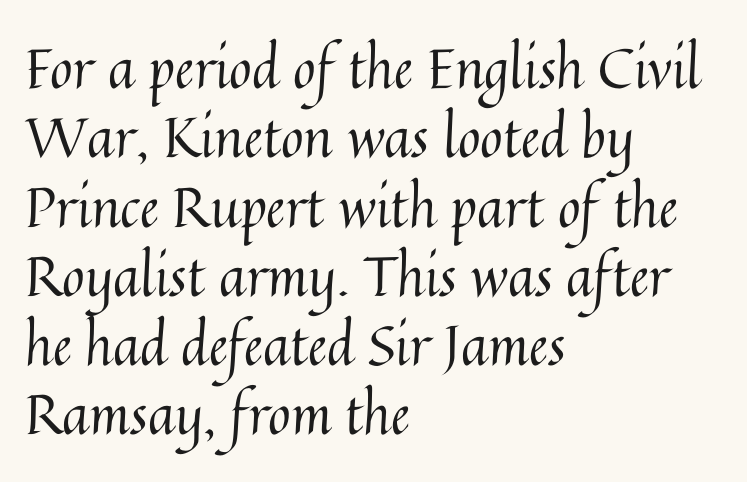
Proportional: the letters do not fall into vertical columns. Quick note: underline off. Compared with typical paragraphs, the rows here are spaced about the same.
